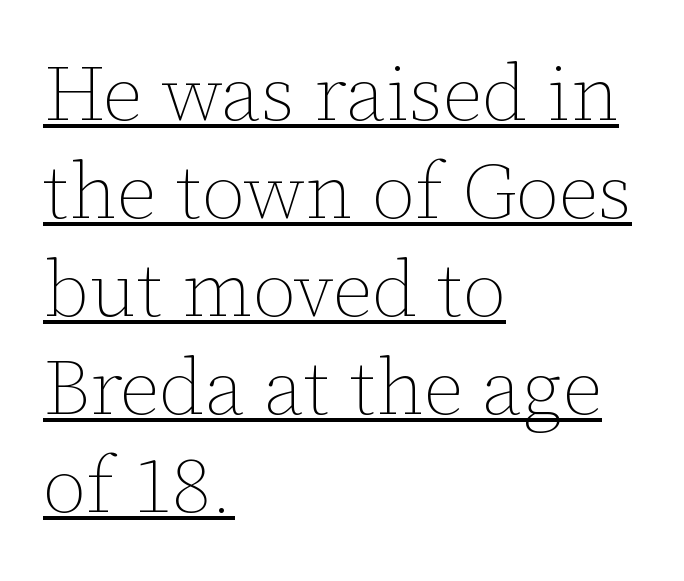
Q: Is the text bold? A: No.
Q: Is the text italic (slanted)? A: No, it is upright.
Q: Is the text underlined? A: Yes.
Q: How is the paragraph aligned? A: Left-aligned.
Q: Is the spacing between letters normal or unusually wide? A: Normal.
Q: Width (condensed, normal, or wide)? A: Normal.
Q: Stroke contrast? A: Low.
Q: x-height? A: Medium.
Q: Monospaced? A: No.
